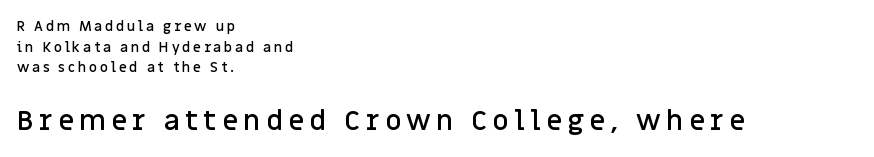
{"serif": "no", "italic": "no", "bold": "semi", "weight": "semibold", "width": "normal", "stroke_contrast": "low", "x_height": "large", "monospaced": "no", "underline": "no", "align": "left", "line_spacing": "normal", "line_spacing_ratio": 1.48, "larger_block": "second", "size_ratio": 2.0, "glyph_px": 28}
